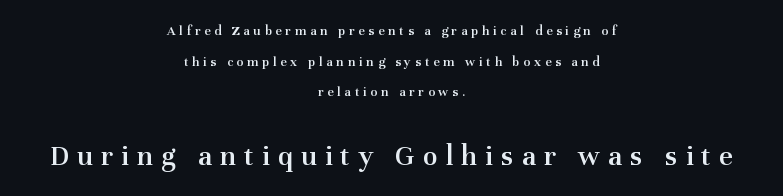
Q: Is the text bold? A: Semi-bold.
Q: Is the text italic (slanted)? A: No, it is upright.
Q: Is the typeface a serif or a sans-serif typeface? A: Serif.
Q: Is the text underlined? A: No.
Q: How is the paragraph aligned? A: Centered.
Q: Is the spacing between letters normal or unusually wide? A: Unusually wide.
Q: Is the spacing between lines tight, normal or loose? A: Loose.
Q: Which block of text is set in a larger size, the first (top) or the second (bottom)? A: The second (bottom) one.
Q: Width (condensed, normal, or wide)? A: Normal.
Q: Stroke contrast? A: Medium.
Q: x-height? A: Medium.
Q: Monospaced? A: No.
